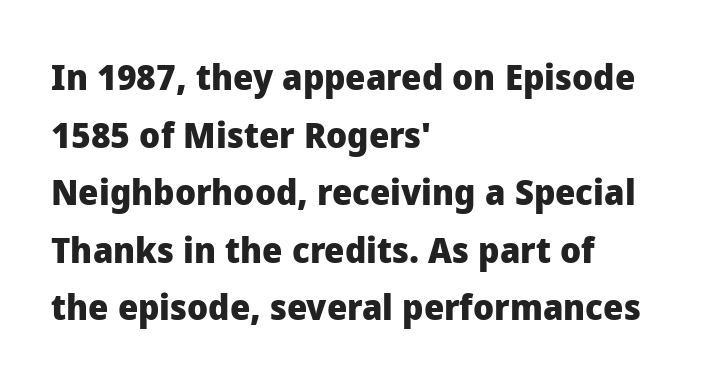
The image shows 36 px heavy sans-serif type, upright; set left-aligned, normal line spacing (1.6x), normal letter spacing, not underlined; low stroke contrast and a medium x-height.
